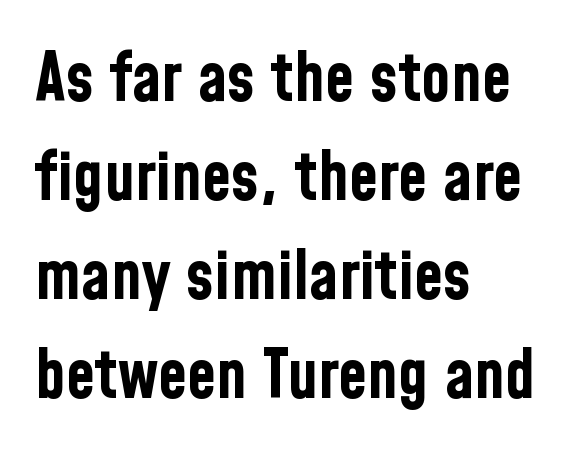
Q: Is the text bold? A: Yes.
Q: Is the text italic (slanted)? A: No, it is upright.
Q: Is the typeface a serif or a sans-serif typeface? A: Sans-serif.
Q: Is the text underlined? A: No.
Q: How is the paragraph aligned? A: Left-aligned.
Q: Is the spacing between letters normal or unusually wide? A: Normal.
Q: Is the spacing between lines tight, normal or loose? A: Normal.
Q: Width (condensed, normal, or wide)? A: Condensed.
Q: Stroke contrast? A: Low.
Q: x-height? A: Medium.
Q: Monospaced? A: No.
